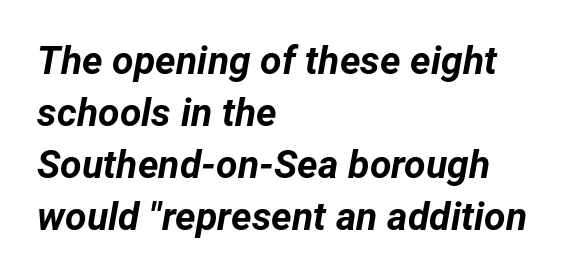
Q: Is the text bold? A: Yes.
Q: Is the text italic (slanted)? A: Yes, it leans right by about 12 degrees.
Q: Is the text underlined? A: No.
Q: How is the paragraph aligned? A: Left-aligned.
Q: Is the spacing between letters normal or unusually wide? A: Normal.
Q: Is the spacing between lines tight, normal or loose? A: Normal.
Q: Width (condensed, normal, or wide)? A: Normal.
Q: Stroke contrast? A: Low.
Q: x-height? A: Medium.
Q: Monospaced? A: No.
